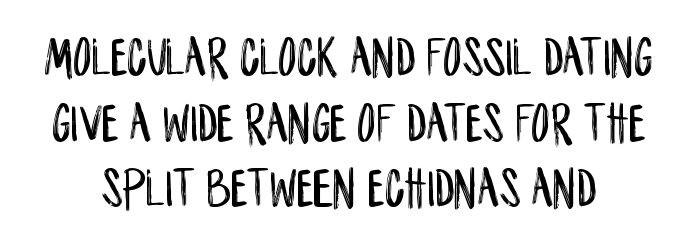
Q: Is the text italic (slanted)? A: No, it is upright.
Q: Is the typeface a serif or a sans-serif typeface? A: Sans-serif.
Q: Is the text underlined? A: No.
Q: Is the spacing between letters normal or unusually wide? A: Normal.
Q: Is the spacing between lines tight, normal or loose? A: Tight.
Q: Width (condensed, normal, or wide)? A: Condensed.
Q: Stroke contrast? A: Low.
Q: x-height? A: Large.
Q: Monospaced? A: No.
